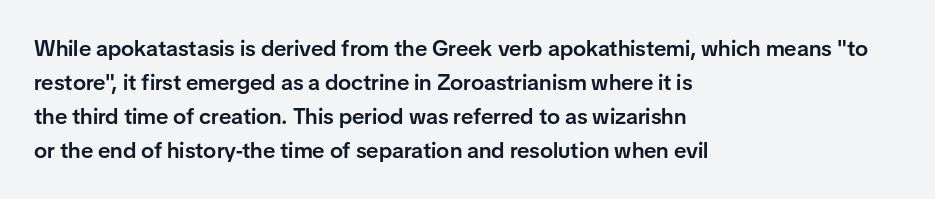
Q: Is the text bold? A: Semi-bold.
Q: Is the text italic (slanted)? A: No, it is upright.
Q: Is the text underlined? A: No.
Q: How is the paragraph aligned? A: Left-aligned.
Q: Is the spacing between letters normal or unusually wide? A: Normal.
Q: Is the spacing between lines tight, normal or loose? A: Normal.
